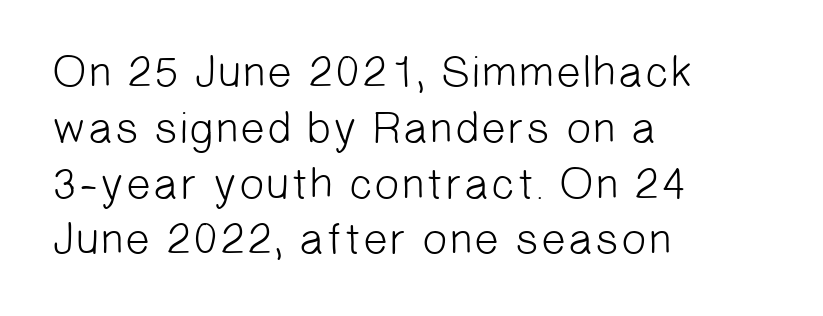
Varying glyph widths throughout — classic text-font behaviour. The cut favours lightness, reaching ordinary text weight at its darkest. A student would call this left alignment; a typographer would say flush left, rag right. Does extra space separate the letters? No, they use regular spacing. No word sits above an underline.
